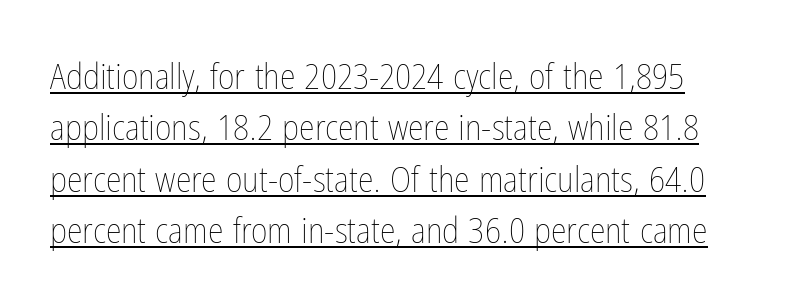
The image shows 36 px thin, condensed type, upright; set normal line spacing (1.43x), normal letter spacing, underlined; low stroke contrast and a medium x-height.
